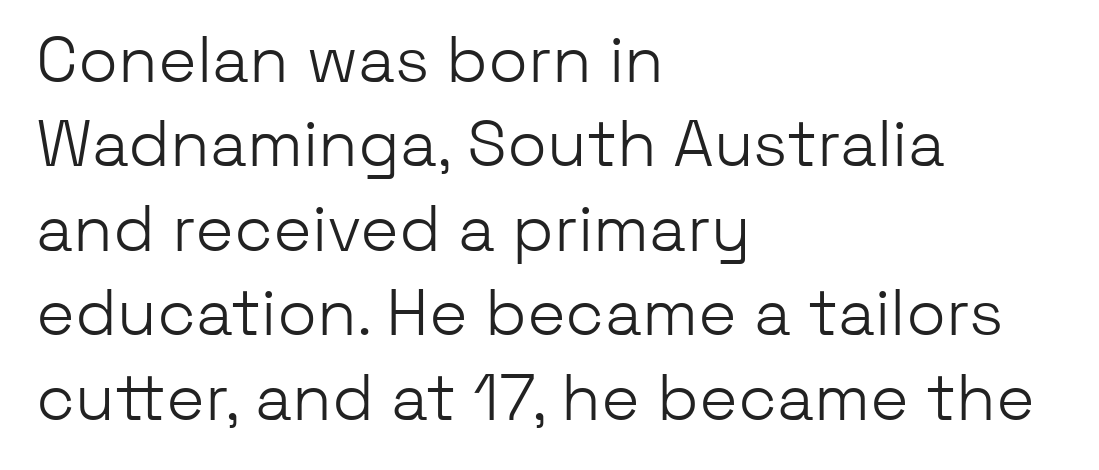
Q: Is the text bold? A: No.
Q: Is the text italic (slanted)? A: No, it is upright.
Q: Is the typeface a serif or a sans-serif typeface? A: Sans-serif.
Q: Is the text underlined? A: No.
Q: How is the paragraph aligned? A: Left-aligned.
Q: Is the spacing between letters normal or unusually wide? A: Normal.
Q: Is the spacing between lines tight, normal or loose? A: Normal.
Q: Width (condensed, normal, or wide)? A: Normal.
Q: Stroke contrast? A: Low.
Q: x-height? A: Medium.
Q: Monospaced? A: No.
